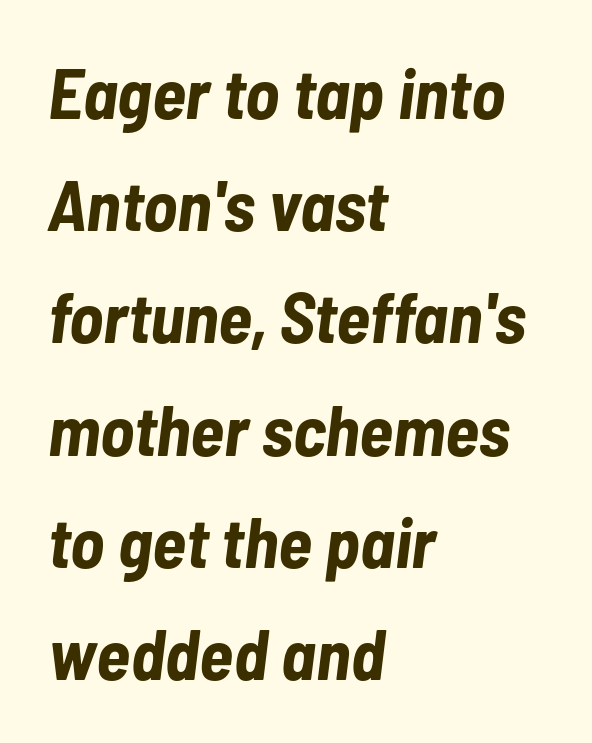
The image shows 71 px bold, condensed type, italic (leaning right); set left-aligned, normal line spacing (1.58x), normal letter spacing, not underlined; low stroke contrast and a medium x-height.
